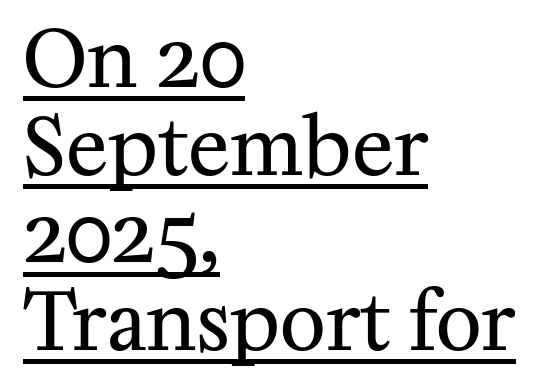
{"serif": "yes", "italic": "no", "bold": "no", "weight": "regular", "width": "normal", "stroke_contrast": "medium", "x_height": "medium", "monospaced": "no", "underline": "yes", "align": "left", "line_spacing": "tight", "line_spacing_ratio": 1.11, "letter_spacing": "normal", "letter_spacing_em": 0.0, "glyph_px": 79}
